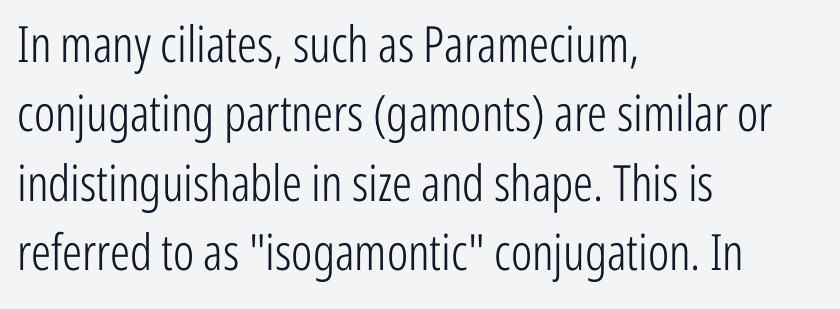
The image shows 50 px light, condensed sans-serif type, upright; set left-aligned, normal line spacing (1.39x), normal letter spacing, not underlined; low stroke contrast and a medium x-height.
